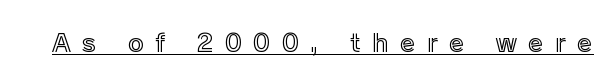
Q: Is the text italic (slanted)? A: No, it is upright.
Q: Is the text underlined? A: Yes.
Q: Is the spacing between letters normal or unusually wide? A: Unusually wide.
